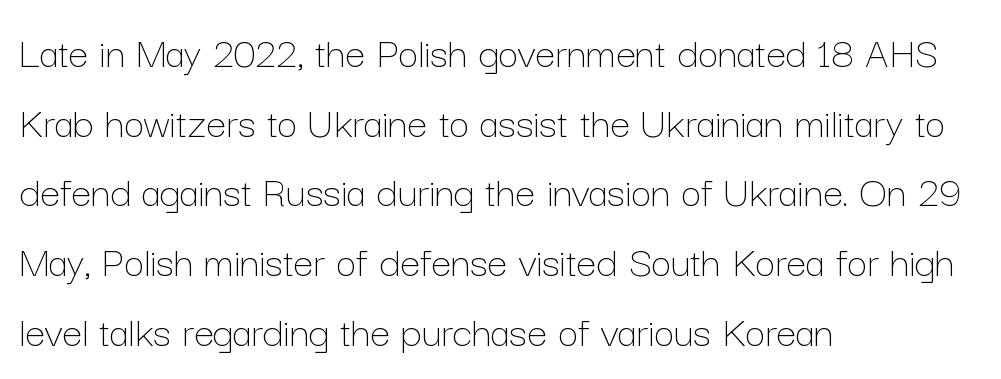
{"italic": "no", "bold": "no", "weight": "thin", "width": "normal", "stroke_contrast": "low", "x_height": "medium", "monospaced": "no", "underline": "no", "align": "left", "line_spacing": "normal", "line_spacing_ratio": 1.55, "letter_spacing": "normal", "letter_spacing_em": 0.0, "glyph_px": 45}
